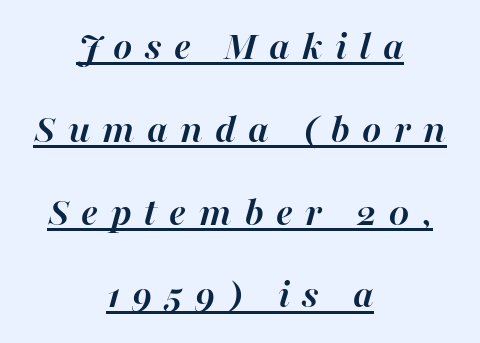
{"italic": "yes", "lean": "right", "slant_degrees": 16, "bold": "yes", "weight": "semibold", "width": "normal", "stroke_contrast": "high", "x_height": "medium", "monospaced": "no", "underline": "yes", "align": "center", "line_spacing": "loose", "line_spacing_ratio": 2.02, "letter_spacing": "wide", "letter_spacing_em": 0.3, "glyph_px": 41}
